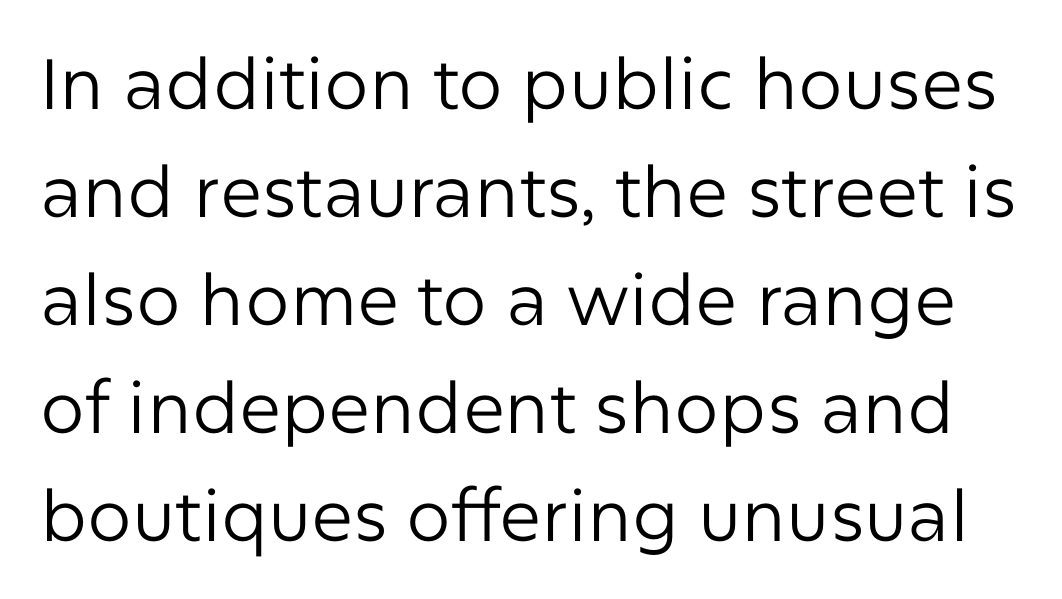
Q: Is the text bold? A: No.
Q: Is the text italic (slanted)? A: No, it is upright.
Q: Is the typeface a serif or a sans-serif typeface? A: Sans-serif.
Q: Is the text underlined? A: No.
Q: Is the spacing between letters normal or unusually wide? A: Normal.
Q: Is the spacing between lines tight, normal or loose? A: Normal.
Q: Width (condensed, normal, or wide)? A: Normal.
Q: Stroke contrast? A: Low.
Q: x-height? A: Medium.
Q: Monospaced? A: No.
